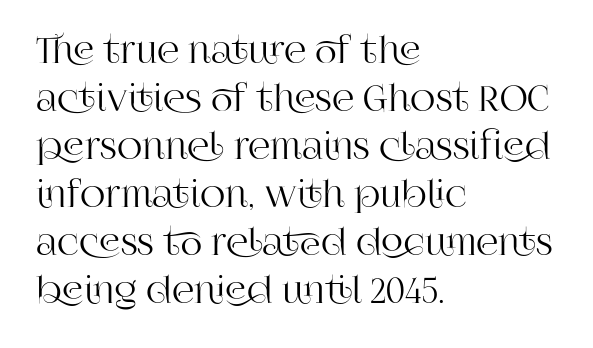
{"serif": "yes", "italic": "no", "width": "normal", "stroke_contrast": "high", "x_height": "large", "monospaced": "no", "underline": "no", "align": "left", "line_spacing": "normal", "line_spacing_ratio": 1.37, "letter_spacing": "normal", "letter_spacing_em": 0.0, "glyph_px": 35}
